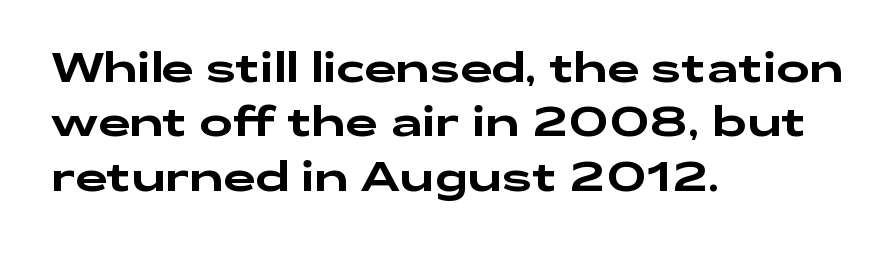
Think of a printed novel: that variable character pitch is what you see here. A typesetter would call this zero additional tracking. What kind of face is this? One without serifs — a sans. A student would call this left alignment; a typographer would say flush left, rag right.
